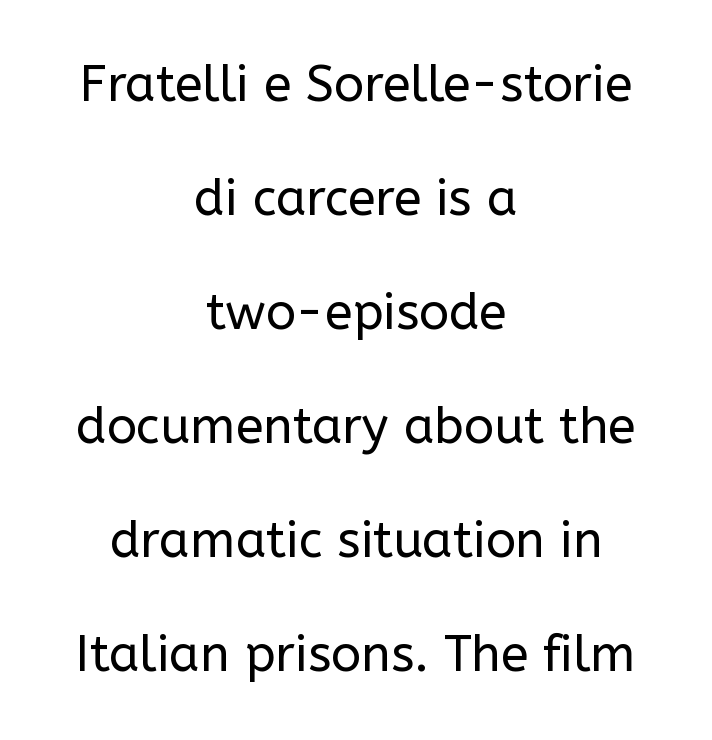
Stems here are at most as thick as an everyday book face. This rendering employs a face without finishing strokes, i.e., a sans-serif. These lines were composed using upright roman letters. Words appear dense and cohesive because spacing is normal. Rule under the text: the space is simply empty.
